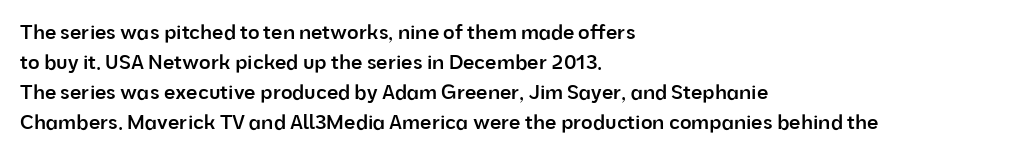
The line-height multiplier appears to be the usual default. This is the regular roman posture of the typeface. This rendering uses left alignment, leaving the right contour irregular. Only glyphs here, with clear space below each row. Default kerning and tracking; the words read as compact shapes.
